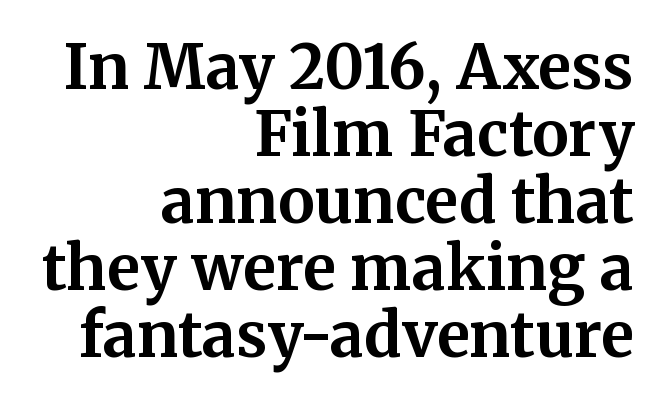
The image shows 61 px bold serif type, upright; set right-aligned, tight line spacing (1.1x), normal letter spacing, not underlined; medium stroke contrast and a medium x-height.
